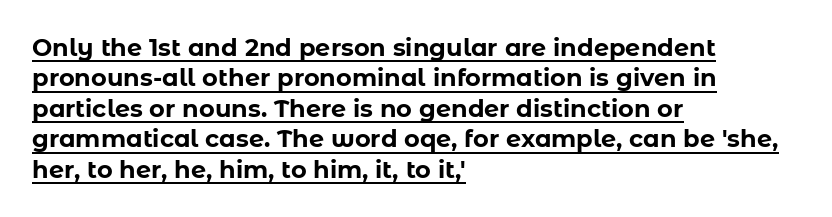
The image shows 24 px bold type, upright; set left-aligned, normal line spacing (1.27x), normal letter spacing, underlined.
